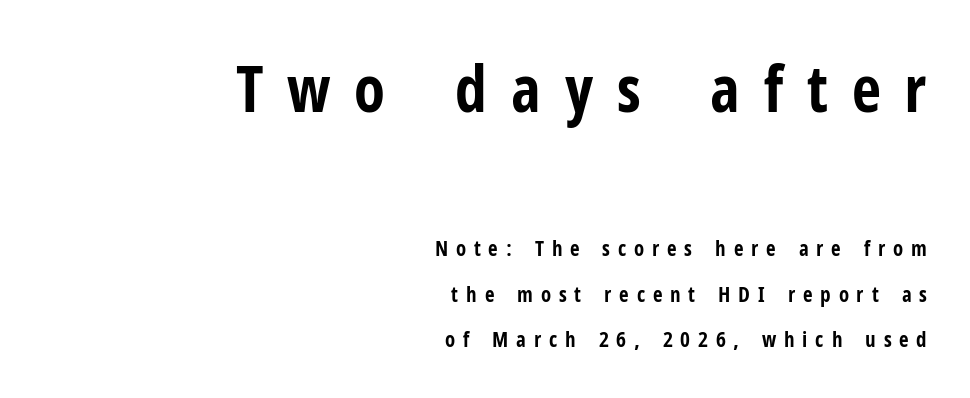
Display-style spreading of the glyphs; the letterfit is very open. Does the bottom block carry the larger type? No, the top block does. Every character sits straight up, as roman type does. Pretty heavy lettering here — definitely bold. Looks like regular typesetting: each glyph gets only the width it needs.
